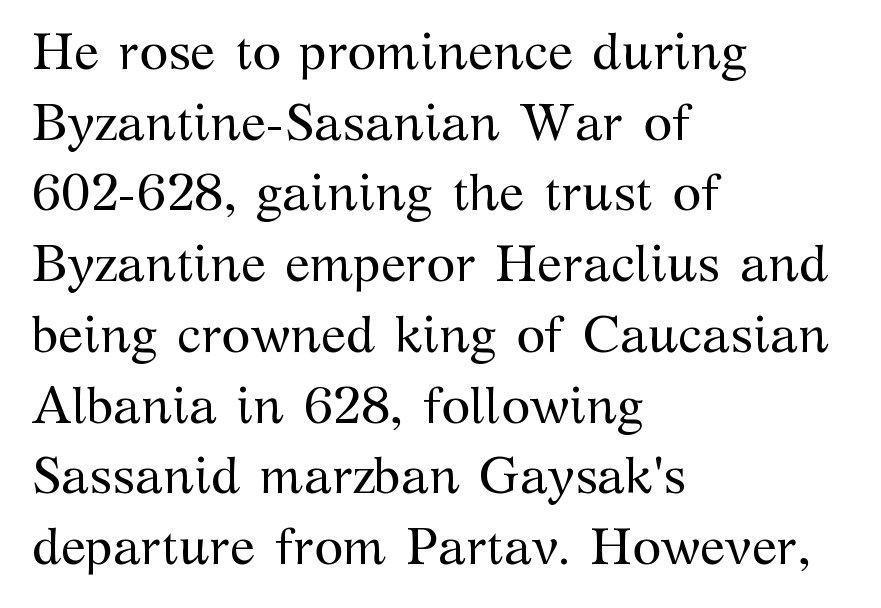
{"serif": "yes", "italic": "no", "bold": "no", "weight": "regular", "width": "normal", "stroke_contrast": "medium", "x_height": "medium", "monospaced": "no", "underline": "no", "align": "left", "line_spacing": "normal", "line_spacing_ratio": 1.36, "letter_spacing": "normal", "letter_spacing_em": 0.0, "glyph_px": 52}
